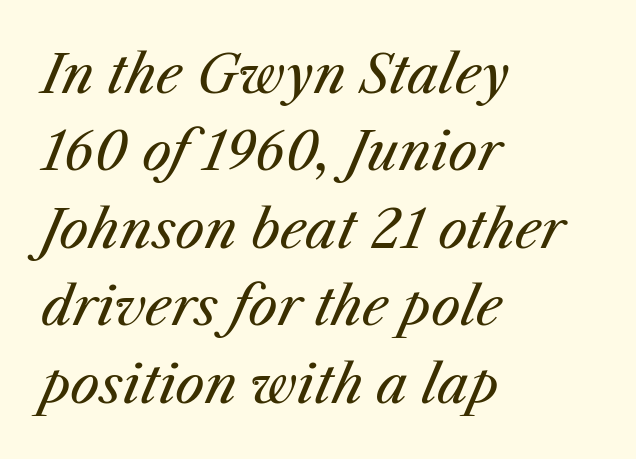
The image shows 52 px regular-weight type, italic (leaning right); set left-aligned, normal line spacing (1.49x), normal letter spacing, not underlined; medium stroke contrast and a medium x-height.
